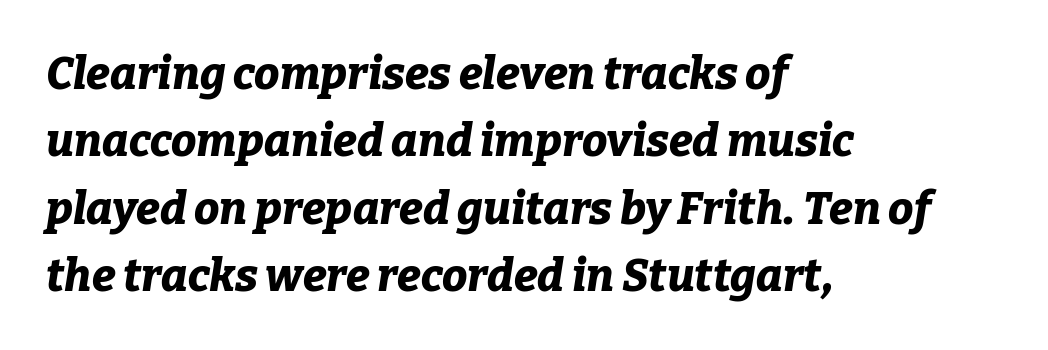
{"italic": "yes", "lean": "right", "slant_degrees": 9, "bold": "yes", "weight": "bold", "width": "normal", "stroke_contrast": "low", "x_height": "medium", "monospaced": "no", "underline": "no", "align": "left", "line_spacing": "normal", "line_spacing_ratio": 1.5, "letter_spacing": "normal", "letter_spacing_em": 0.0, "glyph_px": 45}
